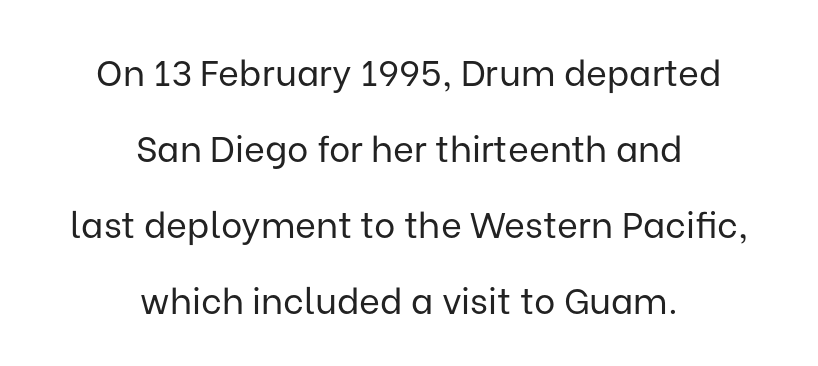
The image shows 36 px regular-weight sans-serif type, upright; set centered, loose line spacing (2.11x), normal letter spacing, not underlined; low stroke contrast and a medium x-height.
